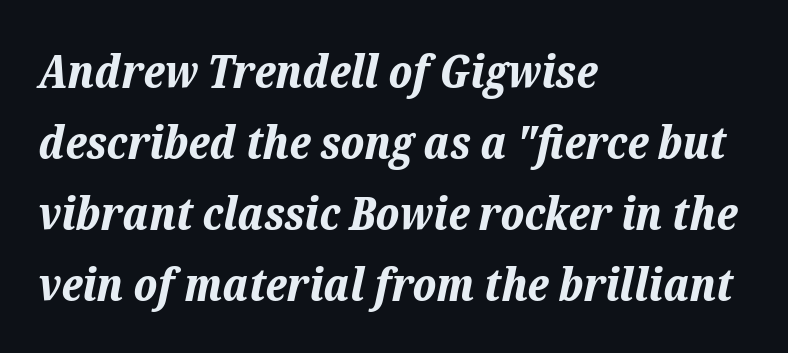
{"italic": "yes", "lean": "right", "slant_degrees": 12, "bold": "yes", "weight": "bold", "width": "normal", "stroke_contrast": "low", "x_height": "medium", "monospaced": "no", "underline": "no", "align": "left", "line_spacing": "normal", "line_spacing_ratio": 1.54, "letter_spacing": "normal", "letter_spacing_em": 0.0, "glyph_px": 46}
